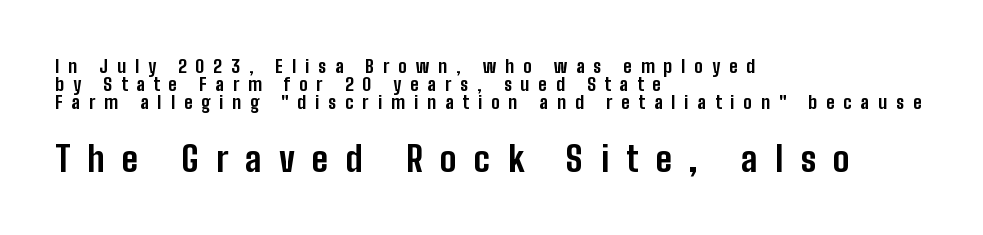
The letters advance in unequal steps, a hallmark of proportional type. Spacing between characters has been opened up far beyond the box default. Typesetter's note: full bold, strokes at maximum text heaviness. Is the block centered? No — it sits flush against the left margin. Stroke terminals: plain, sans-serif.
